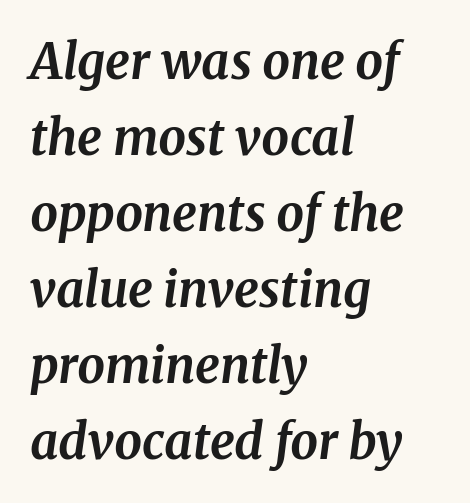
The image shows 49 px bold serif type, italic (leaning right); set left-aligned, normal line spacing (1.55x), normal letter spacing, not underlined; medium stroke contrast and a medium x-height.
